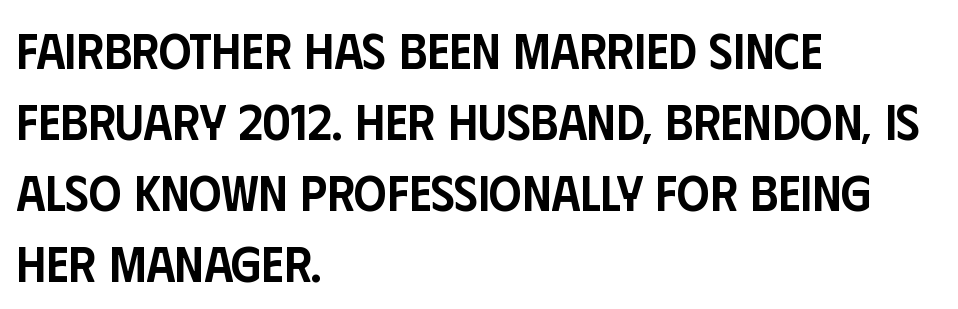
Quick note: not italic, upright. Stroke terminals: plain, sans-serif. Stems and bowls a touch heavier than normal — semibold. The string is rendered with underlining switched off.
